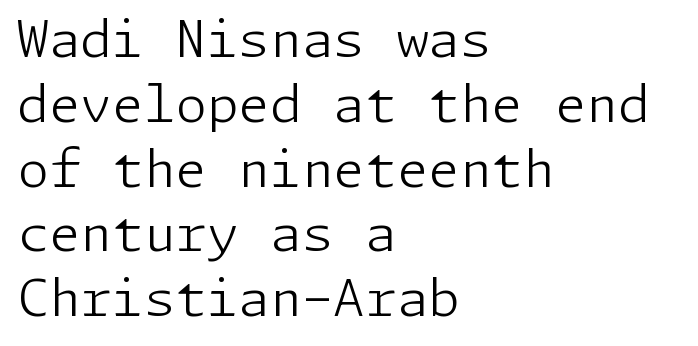
Q: Is the text bold? A: No.
Q: Is the text italic (slanted)? A: No, it is upright.
Q: Is the typeface a serif or a sans-serif typeface? A: Sans-serif.
Q: Is the text underlined? A: No.
Q: How is the paragraph aligned? A: Left-aligned.
Q: Is the spacing between letters normal or unusually wide? A: Normal.
Q: Is the spacing between lines tight, normal or loose? A: Normal.
Q: Width (condensed, normal, or wide)? A: Normal.
Q: Stroke contrast? A: Low.
Q: x-height? A: Medium.
